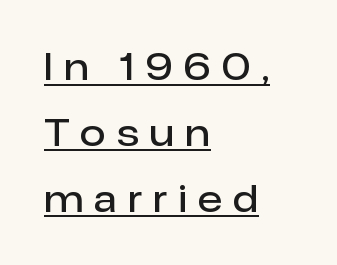
Caption: expanded tracking, letters set apart. Varying glyph widths throughout — classic text-font behaviour. Italic? Not at all — the glyphs are vertical. What kind of face is this? One without serifs — a sans.
